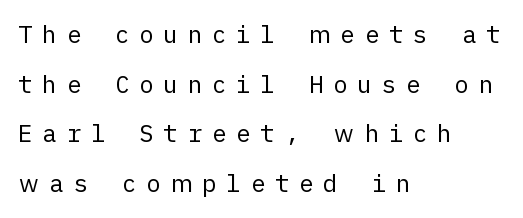
Q: Is the text bold? A: No.
Q: Is the text italic (slanted)? A: No, it is upright.
Q: Is the text underlined? A: No.
Q: How is the paragraph aligned? A: Left-aligned.
Q: Is the spacing between letters normal or unusually wide? A: Unusually wide.
Q: Is the spacing between lines tight, normal or loose? A: Loose.
